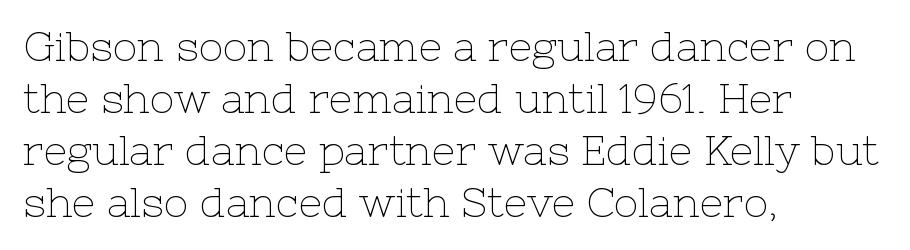
Q: Is the text bold? A: No.
Q: Is the text italic (slanted)? A: No, it is upright.
Q: Is the typeface a serif or a sans-serif typeface? A: Serif.
Q: Is the text underlined? A: No.
Q: How is the paragraph aligned? A: Left-aligned.
Q: Is the spacing between letters normal or unusually wide? A: Normal.
Q: Is the spacing between lines tight, normal or loose? A: Normal.
Q: Width (condensed, normal, or wide)? A: Normal.
Q: Stroke contrast? A: Low.
Q: x-height? A: Medium.
Q: Monospaced? A: No.
